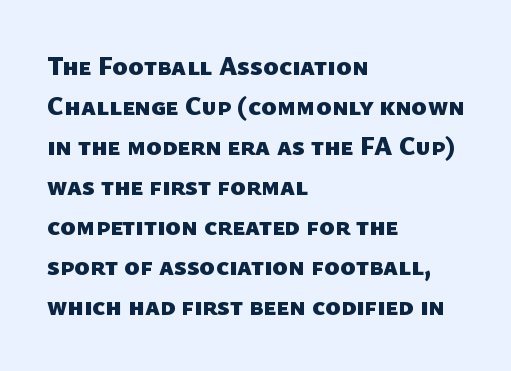
Between one letter and the next there's only the usual sliver of space. Students, observe: this is what conventionally led text looks like. The strokes are fattened all the way to bold. The text block is weighted toward the left margin, trailing off unevenly rightward. The area under the type is left untouched.
